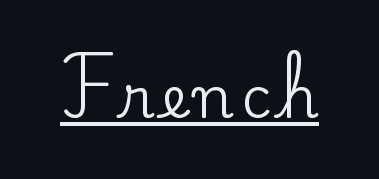
{"serif": "yes", "italic": "no", "width": "normal", "stroke_contrast": "low", "x_height": "small", "monospaced": "no", "underline": "yes", "glyph_px": 58}
